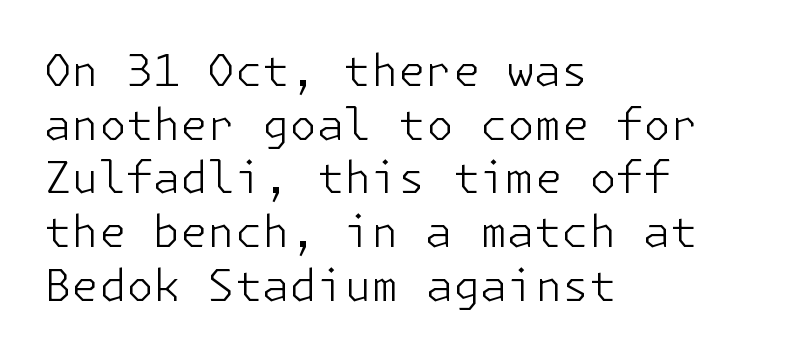
Q: Is the text bold? A: No.
Q: Is the text italic (slanted)? A: No, it is upright.
Q: Is the typeface a serif or a sans-serif typeface? A: Sans-serif.
Q: Is the text underlined? A: No.
Q: How is the paragraph aligned? A: Left-aligned.
Q: Is the spacing between letters normal or unusually wide? A: Normal.
Q: Width (condensed, normal, or wide)? A: Normal.
Q: Stroke contrast? A: Low.
Q: x-height? A: Medium.
